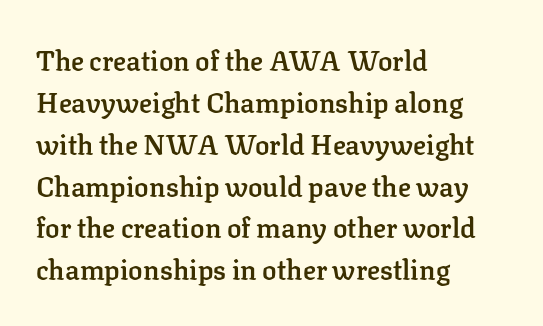
Q: Is the text bold? A: Semi-bold.
Q: Is the text italic (slanted)? A: No, it is upright.
Q: Is the text underlined? A: No.
Q: How is the paragraph aligned? A: Left-aligned.
Q: Is the spacing between letters normal or unusually wide? A: Normal.
Q: Is the spacing between lines tight, normal or loose? A: Normal.
